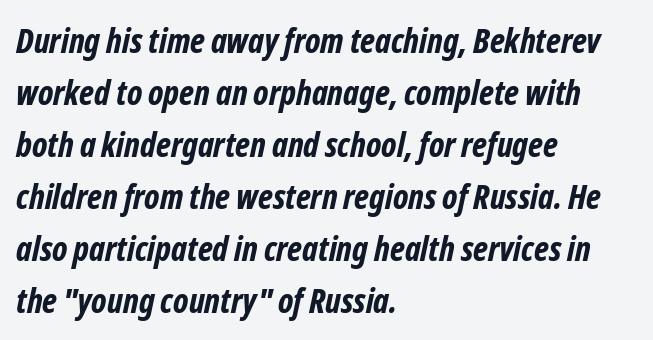
Students, note that the glyphs here touch the page at normal intervals. Regarding leading, the lines here are spaced in the standard way. Check where the strokes stop: nothing finishes them off — pure sans. The setting favours the left margin, as ordinary paragraphs usually do. Each letter keeps its own natural width here, so spacing adapts to shape. Look at the stroke-to-counter ratio: heavy, a bold.
